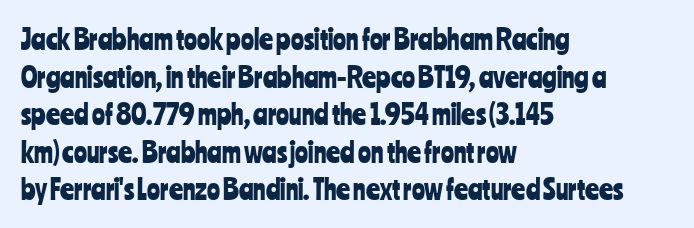
The image shows 27 px text type, upright; set left-aligned, normal line spacing (1.39x), normal letter spacing, not underlined.
